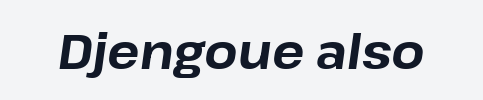
The image shows 48 px bold type, italic (leaning right); set normal letter spacing, not underlined; low stroke contrast and a medium x-height.
